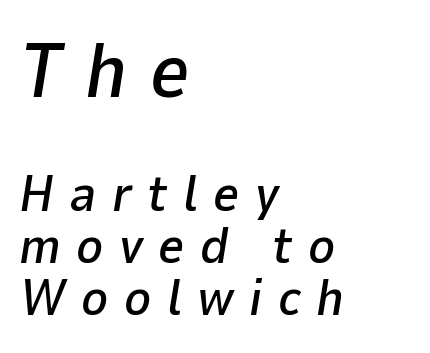
Q: Is the text italic (slanted)? A: Yes, it leans right by about 9 degrees.
Q: Is the text underlined? A: No.
Q: How is the paragraph aligned? A: Left-aligned.
Q: Is the spacing between letters normal or unusually wide? A: Unusually wide.
Q: Is the spacing between lines tight, normal or loose? A: Tight.
Q: Which block of text is set in a larger size, the first (top) or the second (bottom)? A: The first (top) one.
Q: Width (condensed, normal, or wide)? A: Normal.
Q: Stroke contrast? A: Low.
Q: x-height? A: Medium.
Q: Monospaced? A: No.
